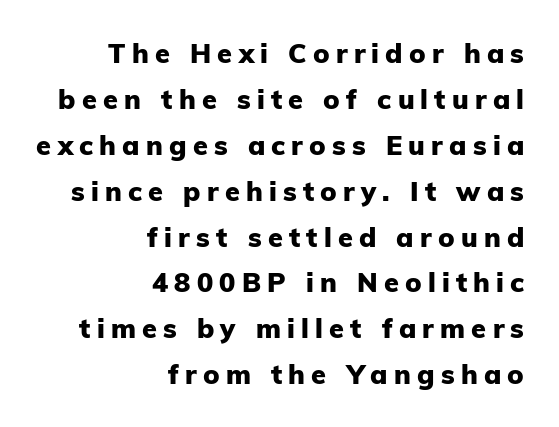
{"italic": "no", "bold": "yes", "underline": "no", "align": "right", "line_spacing": "normal", "line_spacing_ratio": 1.7, "letter_spacing": "wide", "letter_spacing_em": 0.23, "glyph_px": 27}
